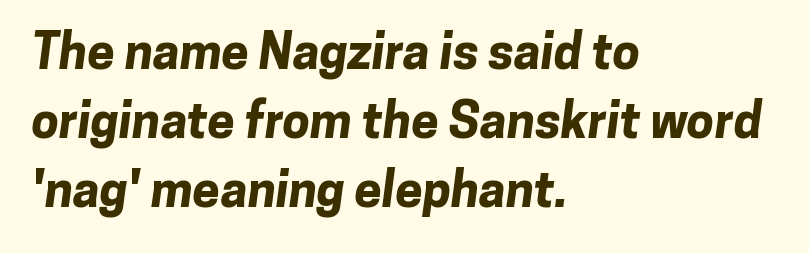
The passage shown stacks its lines at a standard gap. This sample is left-justified, so line endings fall wherever the words run out. Here the designer chose a conventional face with non-uniform glyph widths. Its strokes are broad and dark, the hallmark of bold type.
